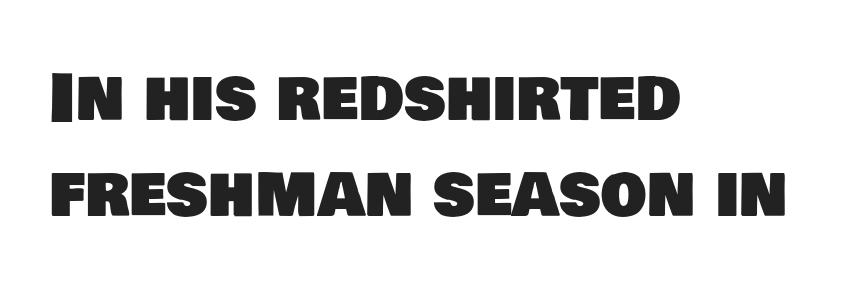
The image shows 65 px sans-serif type; set left-aligned, normal line spacing (1.48x), normal letter spacing, not underlined; low stroke contrast and a large x-height.
